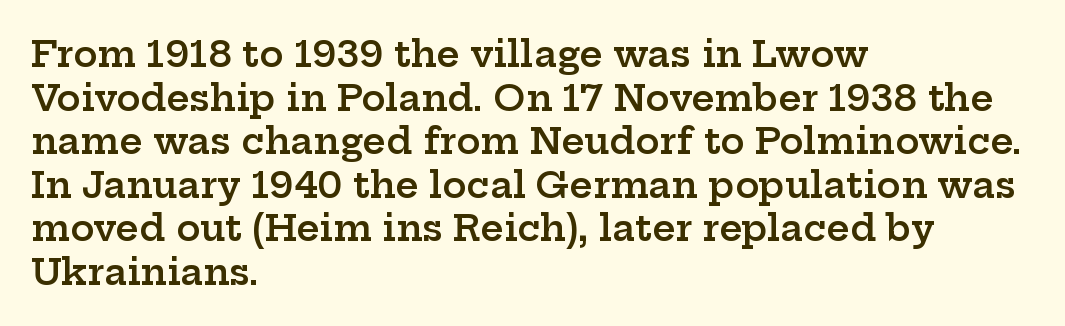
The compositor pushed each line to the left boundary. Type without underlining. Stems and bowls a touch heavier than normal — semibold. Spacing between characters is what you'd get straight out of the box. The typography opts for an upright posture over an oblique one. The characters display serif detailing at their extremities.
